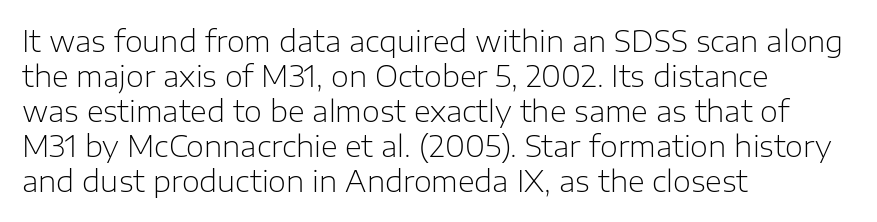
{"serif": "no", "italic": "no", "bold": "no", "weight": "light", "width": "normal", "stroke_contrast": "low", "x_height": "medium", "monospaced": "no", "underline": "no", "align": "left", "line_spacing_ratio": 1.21, "letter_spacing": "normal", "letter_spacing_em": 0.0, "glyph_px": 29}
